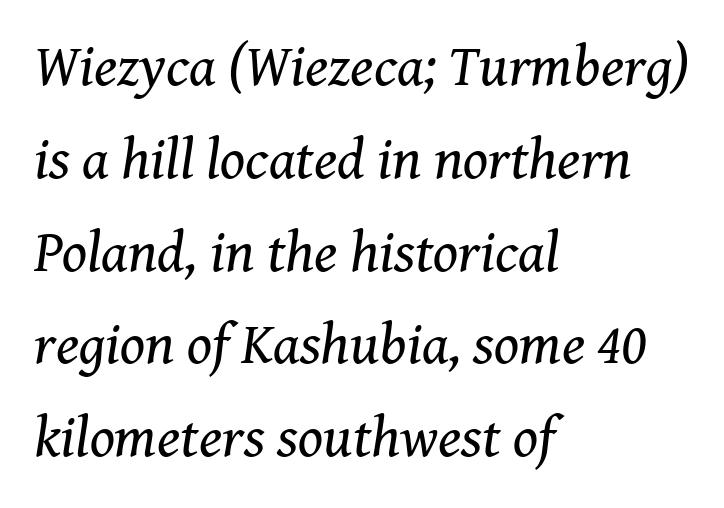
Q: Is the text bold? A: No.
Q: Is the text italic (slanted)? A: Yes, it leans right by about 8 degrees.
Q: Is the typeface a serif or a sans-serif typeface? A: Serif.
Q: Is the text underlined? A: No.
Q: How is the paragraph aligned? A: Left-aligned.
Q: Is the spacing between letters normal or unusually wide? A: Normal.
Q: Is the spacing between lines tight, normal or loose? A: Normal.
Q: Width (condensed, normal, or wide)? A: Normal.
Q: Stroke contrast? A: Medium.
Q: x-height? A: Medium.
Q: Monospaced? A: No.
